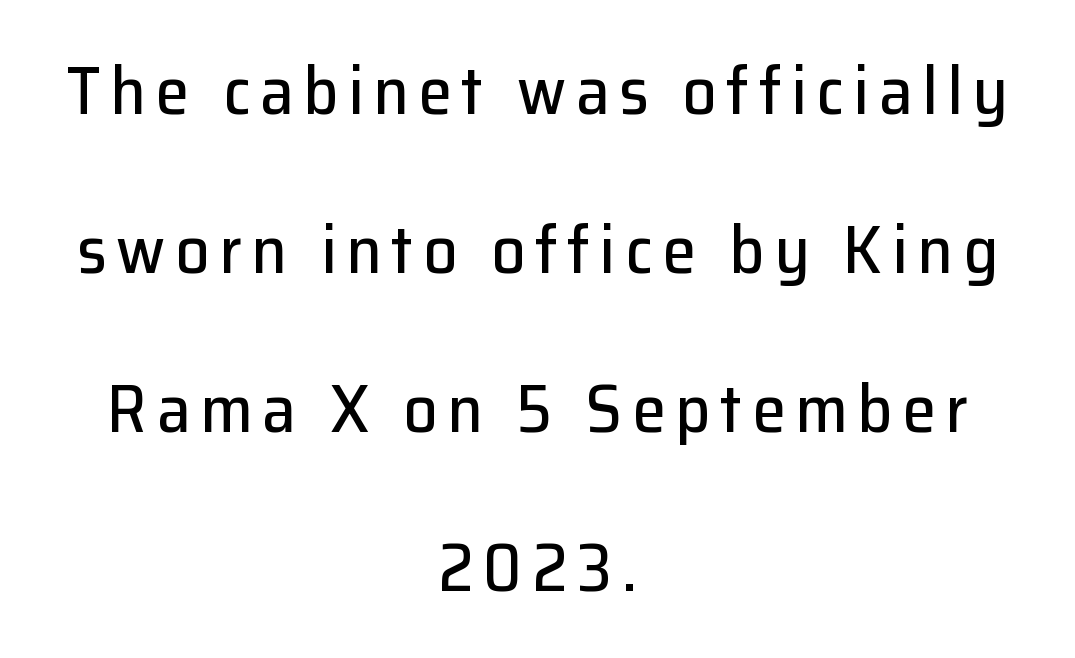
Q: Is the text italic (slanted)? A: No, it is upright.
Q: Is the typeface a serif or a sans-serif typeface? A: Sans-serif.
Q: Is the text underlined? A: No.
Q: How is the paragraph aligned? A: Centered.
Q: Is the spacing between lines tight, normal or loose? A: Loose.
Q: Width (condensed, normal, or wide)? A: Normal.
Q: Stroke contrast? A: Low.
Q: x-height? A: Medium.
Q: Monospaced? A: No.
